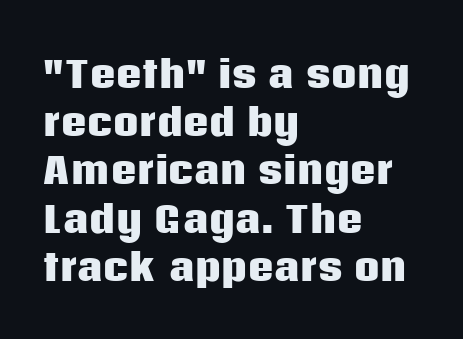
The image shows 36 px heavy sans-serif type, upright; set left-aligned, normal line spacing (1.34x), normal letter spacing, not underlined; low stroke contrast and a large x-height.
